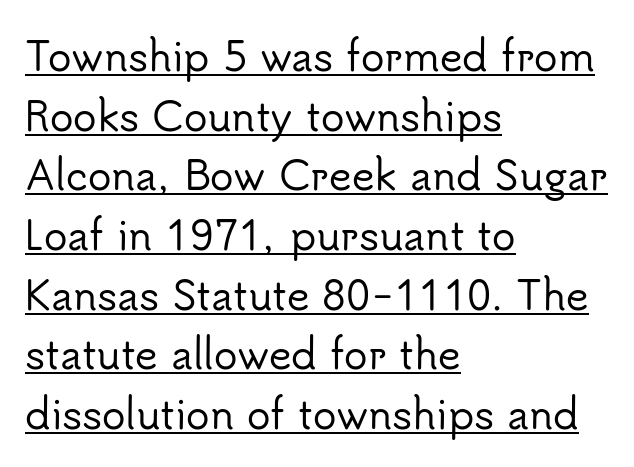
Q: Is the text italic (slanted)? A: No, it is upright.
Q: Is the typeface a serif or a sans-serif typeface? A: Sans-serif.
Q: Is the text underlined? A: Yes.
Q: How is the paragraph aligned? A: Left-aligned.
Q: Is the spacing between letters normal or unusually wide? A: Normal.
Q: Is the spacing between lines tight, normal or loose? A: Normal.
Q: Width (condensed, normal, or wide)? A: Normal.
Q: Stroke contrast? A: Low.
Q: x-height? A: Small.
Q: Monospaced? A: No.
